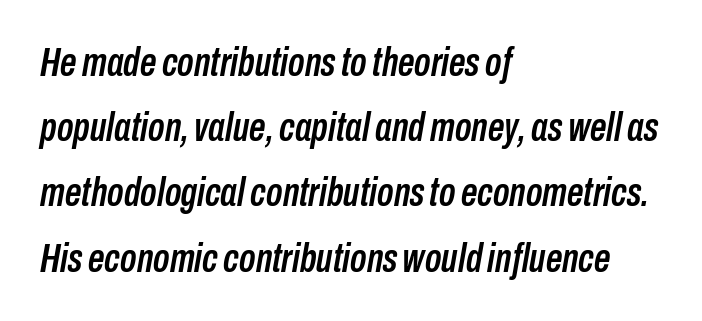
Yep, that's italic — everything's leaning. Spacing between characters is what you'd get straight out of the box. The vertical gap from one line to the next is medium. Check the space under the baseline: it is left empty. Here the designer chose a conventional face with non-uniform glyph widths. This rendering uses left alignment, leaving the right contour irregular.
